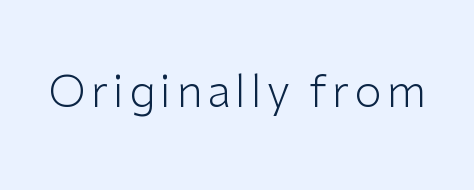
The face used here is proportionally spaced, like ordinary book or web type. Typographically, this falls in the sans-serif category. Any mark beneath the type? The region is blank. A quiet, ordinary-to-light weight characterises the typeface. Tall strokes in this sample are plumb rather than angled.
